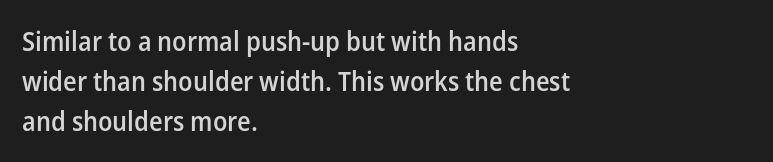
The image shows 27 px text type, upright; set left-aligned, normal line spacing (1.49x), normal letter spacing, not underlined.
